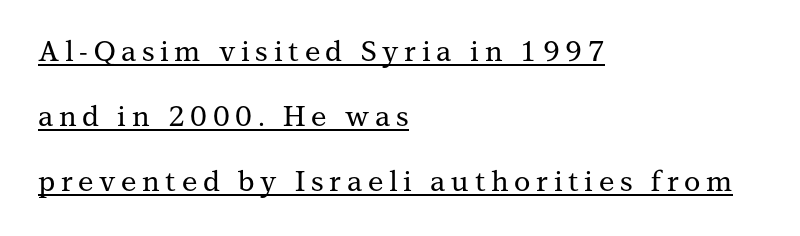
Q: Is the text italic (slanted)? A: No, it is upright.
Q: Is the typeface a serif or a sans-serif typeface? A: Serif.
Q: Is the text underlined? A: Yes.
Q: How is the paragraph aligned? A: Left-aligned.
Q: Is the spacing between letters normal or unusually wide? A: Unusually wide.
Q: Is the spacing between lines tight, normal or loose? A: Loose.
Q: Width (condensed, normal, or wide)? A: Normal.
Q: Stroke contrast? A: Medium.
Q: x-height? A: Medium.
Q: Monospaced? A: No.
